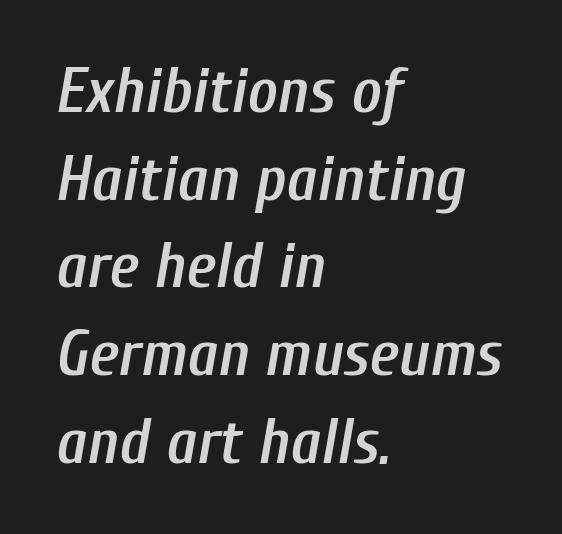
Decoration check: the copy has no underline. The tracking reads as untouched default to a designer's eye. All the whitespace from short lines collects on the right. Here the designer chose a conventional face with non-uniform glyph widths. How would I describe the line gaps? Plain and ordinary.
